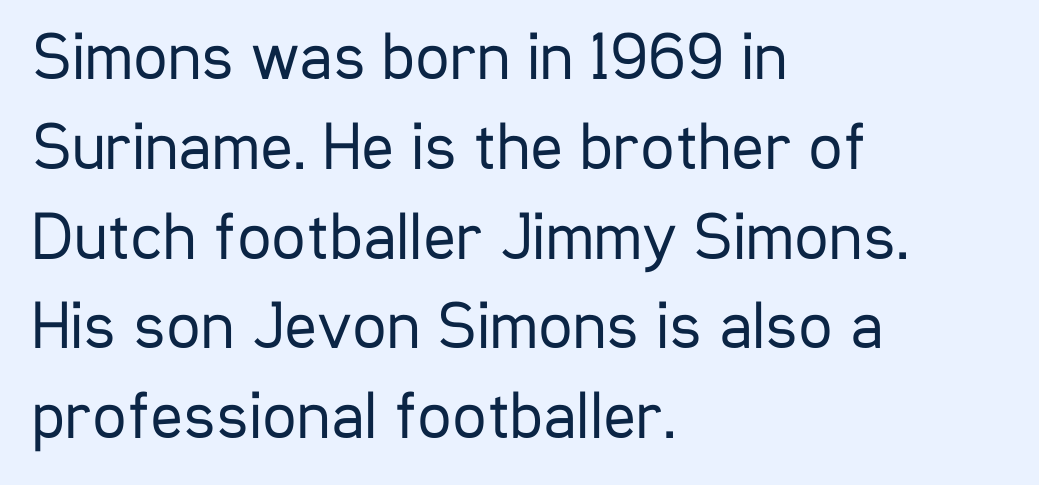
The image shows 68 px regular-weight, condensed sans-serif type, upright; set left-aligned, normal line spacing (1.32x), normal letter spacing, not underlined; low stroke contrast and a medium x-height.
